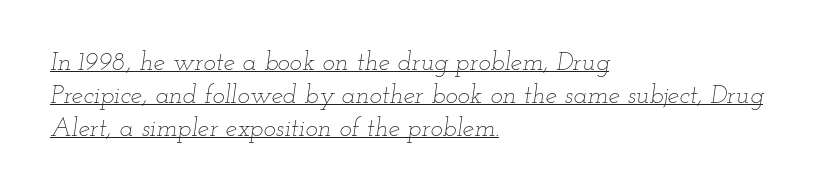
The image shows 26 px text type, italic (leaning right); set left-aligned, normal line spacing (1.26x), normal letter spacing, underlined.
